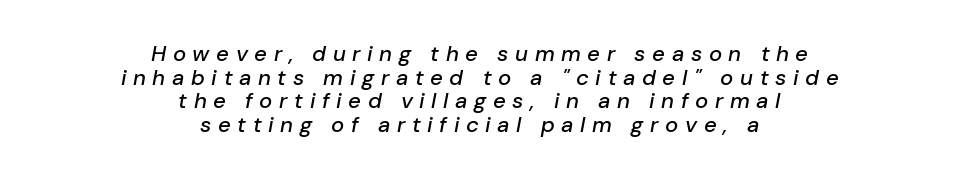
Q: Is the text italic (slanted)? A: Yes, it leans right by about 10 degrees.
Q: Is the text underlined? A: No.
Q: How is the paragraph aligned? A: Centered.
Q: Is the spacing between letters normal or unusually wide? A: Unusually wide.
Q: Is the spacing between lines tight, normal or loose? A: Tight.
